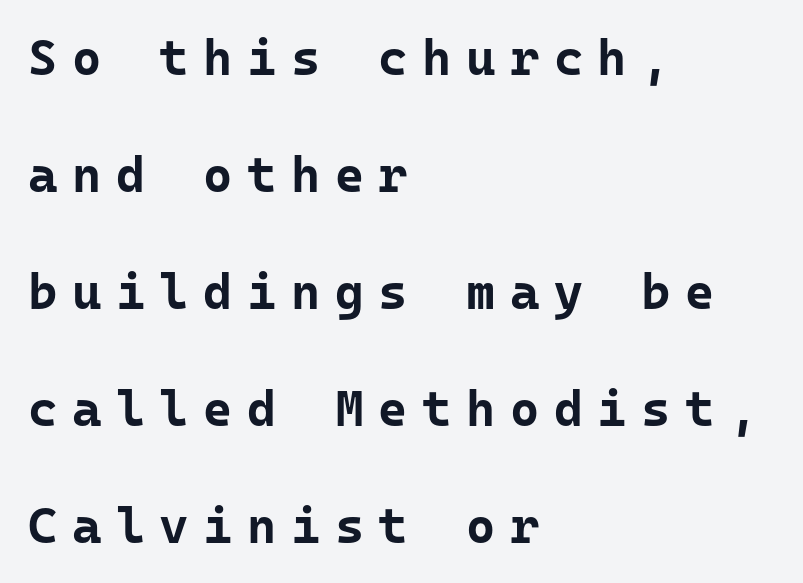
Someone cranked the tracking dial way up on this one. This sample has the even, mechanical cadence of fixed-width lettering. The letters carry no serifs — their stems end cleanly without finishing strokes. Strong, thick strokes mark this as bold type. These lines stand farther apart than default settings would place them.
